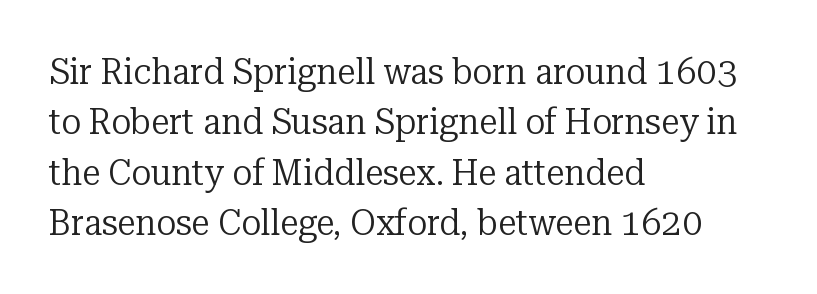
{"serif": "yes", "italic": "no", "bold": "no", "weight": "regular", "width": "normal", "stroke_contrast": "low", "x_height": "medium", "monospaced": "no", "underline": "no", "align": "left", "line_spacing": "normal", "line_spacing_ratio": 1.36, "letter_spacing": "normal", "letter_spacing_em": 0.0, "glyph_px": 37}
